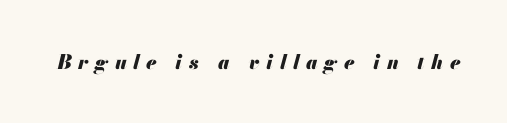
Q: Is the text bold? A: Yes.
Q: Is the text italic (slanted)? A: Yes, it leans right by about 13 degrees.
Q: Is the text underlined? A: No.
Q: Is the spacing between letters normal or unusually wide? A: Unusually wide.
